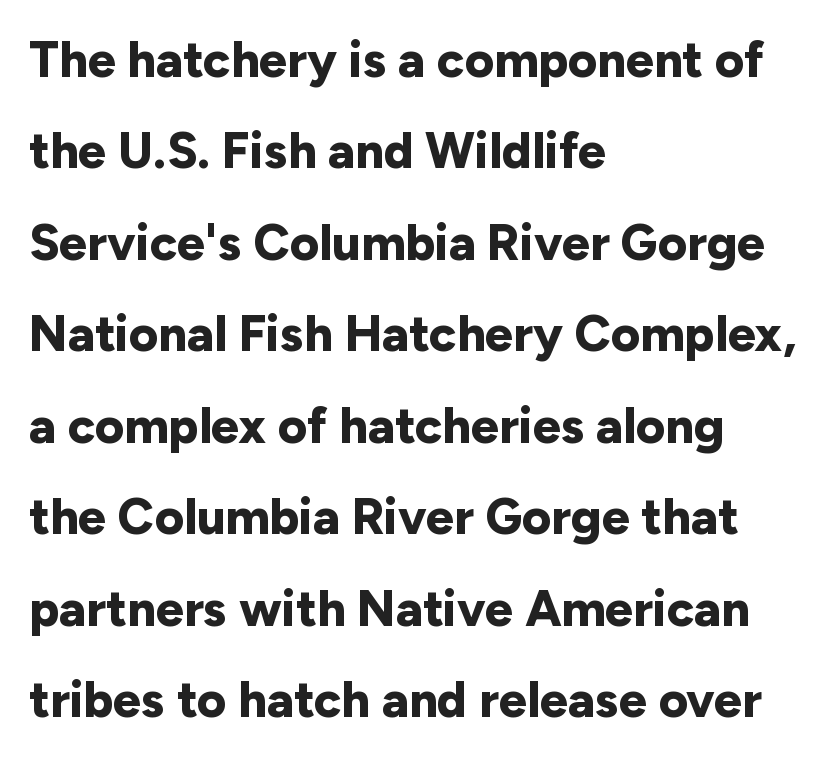
Q: Is the text bold? A: Yes.
Q: Is the text italic (slanted)? A: No, it is upright.
Q: Is the typeface a serif or a sans-serif typeface? A: Sans-serif.
Q: Is the text underlined? A: No.
Q: How is the paragraph aligned? A: Left-aligned.
Q: Is the spacing between letters normal or unusually wide? A: Normal.
Q: Width (condensed, normal, or wide)? A: Normal.
Q: Stroke contrast? A: Low.
Q: x-height? A: Medium.
Q: Monospaced? A: No.
